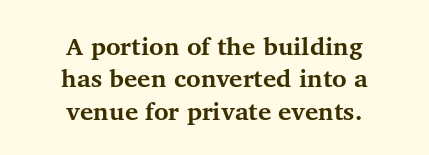
Notice how descenders clear the ascenders below comfortably — that's standard leading. Style check: upright. There is no visible air inserted between adjacent glyphs. The words here are not underlined. Notice how thick the strokes are: this is what a full bold looks like. Alignment: centered.
